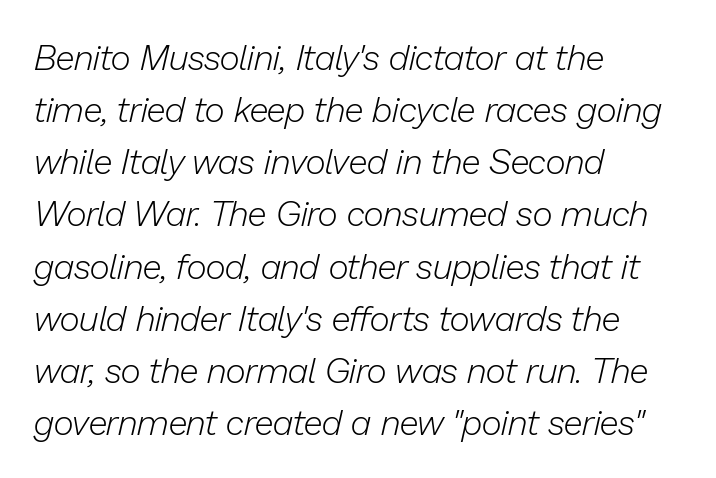
Would a proofreader flag this as italicized? Yes. Nobody drew a line under any word here. No chunkiness to these letters — they're not bold. Spacing verdict: proportional, widths tailored to each character. Compared with typical paragraphs, the rows here are spaced about the same.
